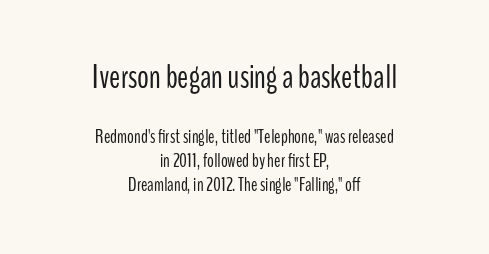
Q: Is the text bold? A: No.
Q: Is the text italic (slanted)? A: No, it is upright.
Q: Is the typeface a serif or a sans-serif typeface? A: Sans-serif.
Q: Is the text underlined? A: No.
Q: How is the paragraph aligned? A: Centered.
Q: Is the spacing between letters normal or unusually wide? A: Normal.
Q: Is the spacing between lines tight, normal or loose? A: Normal.
Q: Which block of text is set in a larger size, the first (top) or the second (bottom)? A: The first (top) one.
Q: Width (condensed, normal, or wide)? A: Condensed.
Q: Stroke contrast? A: Low.
Q: x-height? A: Medium.
Q: Monospaced? A: No.
